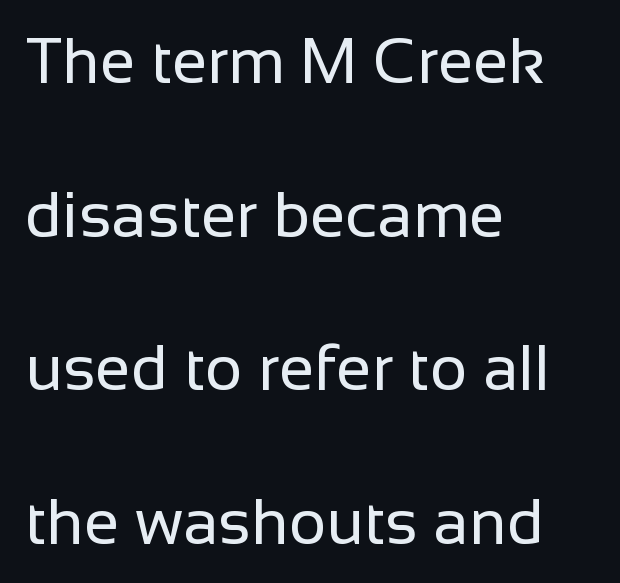
The image shows 64 px regular-weight sans-serif type, upright; set left-aligned, loose line spacing (2.4x), normal letter spacing, not underlined; low stroke contrast and a medium x-height.
